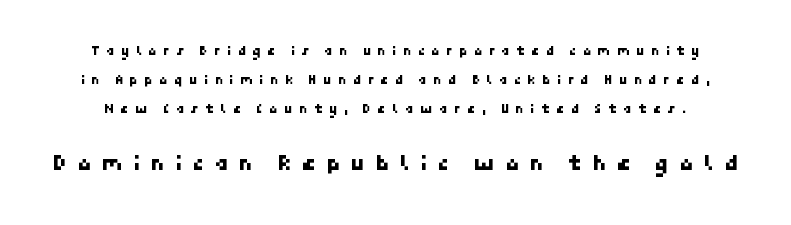
The designer gave the closing block more size than the opening block. The baseline area is clear. Interline gaps are noticeably wide in this sample. Tracking value appears strongly positive — letters spread wide.
